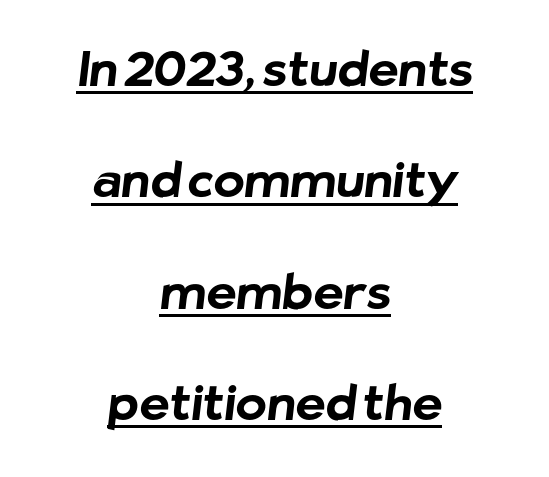
{"serif": "no", "bold": "yes", "weight": "bold", "width": "normal", "stroke_contrast": "low", "x_height": "medium", "monospaced": "no", "underline": "yes", "align": "center", "line_spacing": "loose", "line_spacing_ratio": 2.37, "letter_spacing": "normal", "letter_spacing_em": 0.0, "glyph_px": 47}
